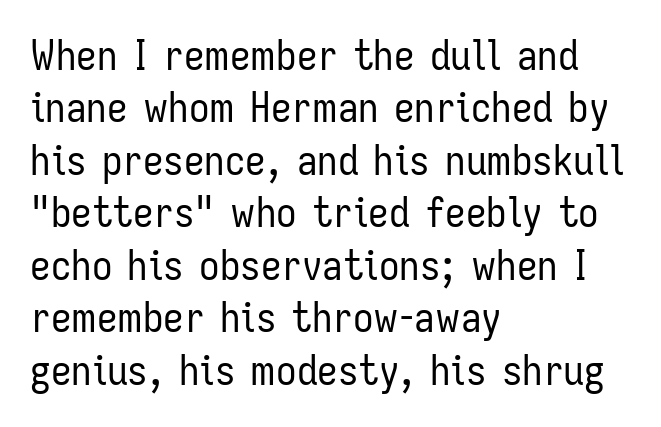
Heaviness? Minimal to ordinary, like unemphasized prose. The letters stand upright; this is a roman face. A student would call this left alignment; a typographer would say flush left, rag right. Decoration check: the copy has no underline.
